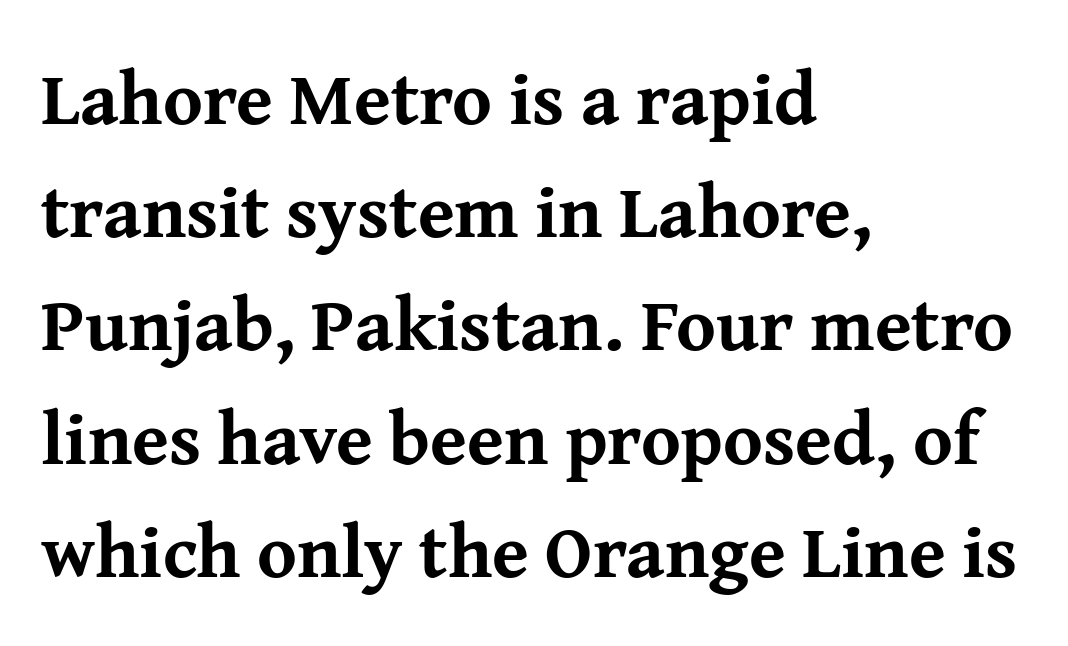
Q: Is the text bold? A: Yes.
Q: Is the text italic (slanted)? A: No, it is upright.
Q: Is the typeface a serif or a sans-serif typeface? A: Serif.
Q: Is the text underlined? A: No.
Q: How is the paragraph aligned? A: Left-aligned.
Q: Is the spacing between letters normal or unusually wide? A: Normal.
Q: Is the spacing between lines tight, normal or loose? A: Normal.
Q: Width (condensed, normal, or wide)? A: Normal.
Q: Stroke contrast? A: Medium.
Q: x-height? A: Medium.
Q: Monospaced? A: No.
